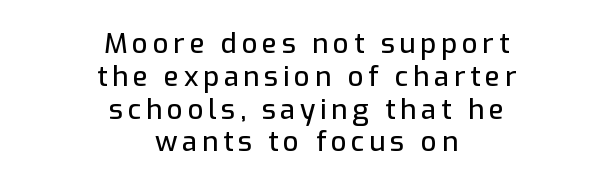
Q: Is the text italic (slanted)? A: No, it is upright.
Q: Is the typeface a serif or a sans-serif typeface? A: Sans-serif.
Q: Is the text underlined? A: No.
Q: How is the paragraph aligned? A: Centered.
Q: Width (condensed, normal, or wide)? A: Normal.
Q: Stroke contrast? A: Low.
Q: x-height? A: Medium.
Q: Monospaced? A: No.
